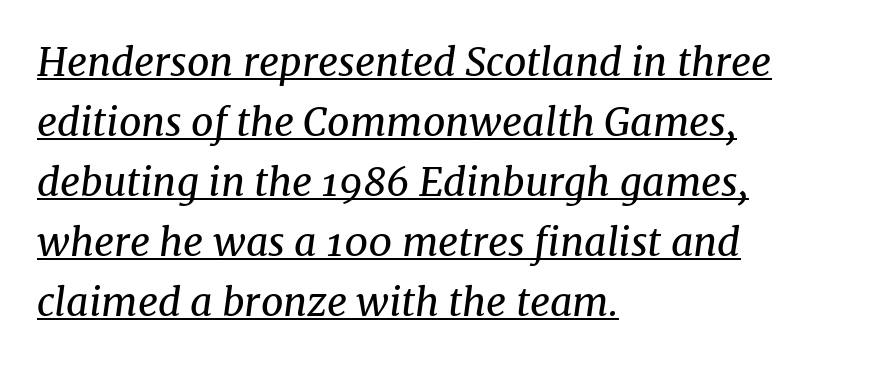
Q: Is the text bold? A: No.
Q: Is the text italic (slanted)? A: Yes, it leans right by about 8 degrees.
Q: Is the typeface a serif or a sans-serif typeface? A: Serif.
Q: Is the text underlined? A: Yes.
Q: How is the paragraph aligned? A: Left-aligned.
Q: Is the spacing between letters normal or unusually wide? A: Normal.
Q: Is the spacing between lines tight, normal or loose? A: Normal.
Q: Width (condensed, normal, or wide)? A: Normal.
Q: Stroke contrast? A: Medium.
Q: x-height? A: Medium.
Q: Monospaced? A: No.
